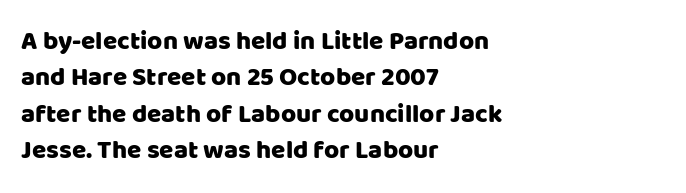
The image shows 26 px text type, upright; set left-aligned, normal line spacing (1.4x), normal letter spacing, not underlined.
